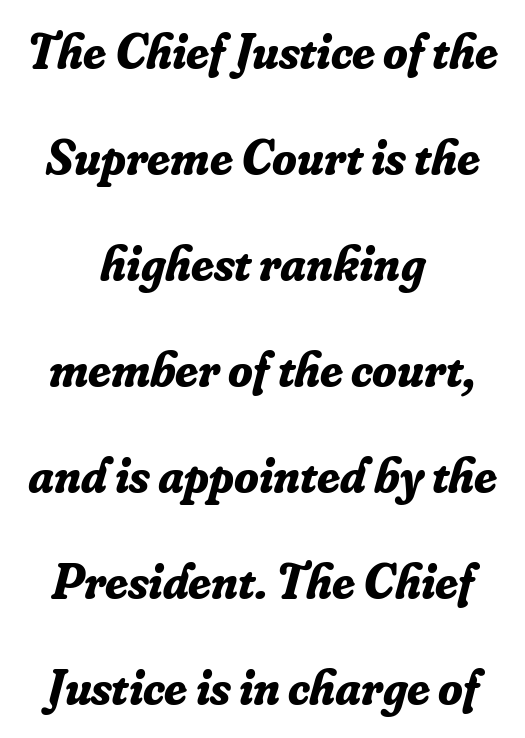
Q: Is the text bold? A: Yes.
Q: Is the text italic (slanted)? A: Yes, it leans right by about 16 degrees.
Q: Is the typeface a serif or a sans-serif typeface? A: Serif.
Q: Is the text underlined? A: No.
Q: How is the paragraph aligned? A: Centered.
Q: Is the spacing between letters normal or unusually wide? A: Normal.
Q: Is the spacing between lines tight, normal or loose? A: Loose.
Q: Width (condensed, normal, or wide)? A: Normal.
Q: Stroke contrast? A: Low.
Q: x-height? A: Small.
Q: Monospaced? A: No.
